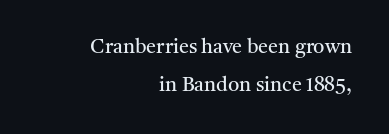
{"italic": "no", "bold": "no", "underline": "no", "align": "right", "line_spacing": "loose", "line_spacing_ratio": 1.91, "letter_spacing": "normal", "letter_spacing_em": 0.0, "glyph_px": 20}
